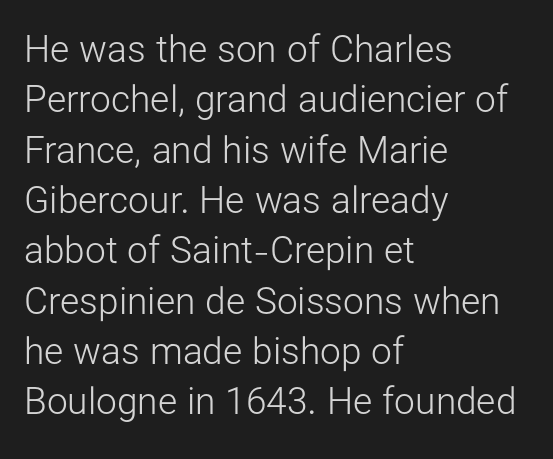
Q: Is the text bold? A: No.
Q: Is the text italic (slanted)? A: No, it is upright.
Q: Is the typeface a serif or a sans-serif typeface? A: Sans-serif.
Q: Is the text underlined? A: No.
Q: How is the paragraph aligned? A: Left-aligned.
Q: Is the spacing between letters normal or unusually wide? A: Normal.
Q: Is the spacing between lines tight, normal or loose? A: Normal.
Q: Width (condensed, normal, or wide)? A: Normal.
Q: Stroke contrast? A: Low.
Q: x-height? A: Medium.
Q: Monospaced? A: No.
